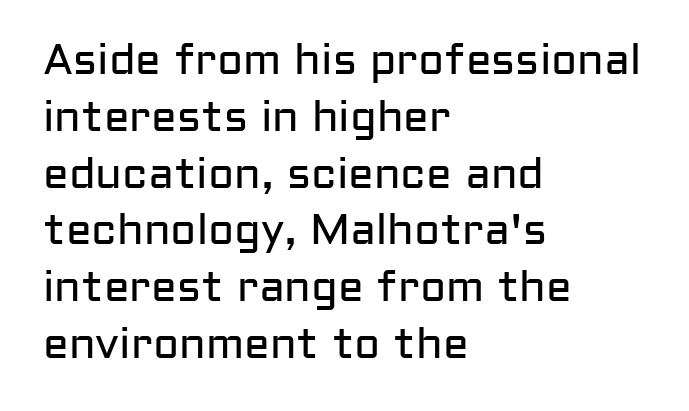
Q: Is the text bold? A: No.
Q: Is the text italic (slanted)? A: No, it is upright.
Q: Is the typeface a serif or a sans-serif typeface? A: Sans-serif.
Q: Is the text underlined? A: No.
Q: How is the paragraph aligned? A: Left-aligned.
Q: Is the spacing between letters normal or unusually wide? A: Normal.
Q: Is the spacing between lines tight, normal or loose? A: Normal.
Q: Width (condensed, normal, or wide)? A: Normal.
Q: Stroke contrast? A: Low.
Q: x-height? A: Medium.
Q: Monospaced? A: No.
